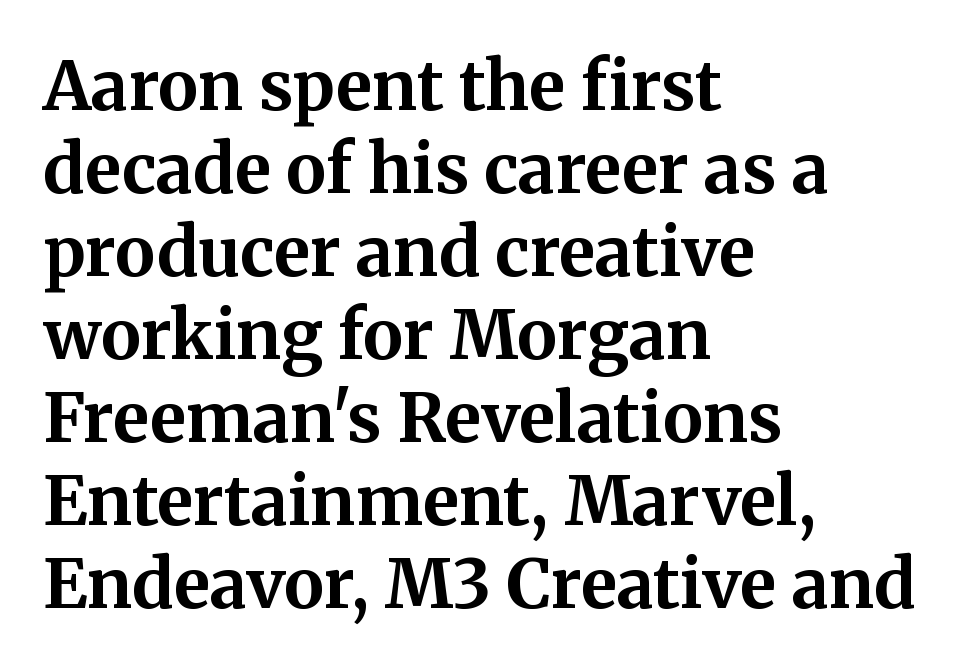
Ascenders rise straight up at ninety degrees. Look at the stroke-to-counter ratio: heavy, a bold. This sample uses a serif face. Compared with a centered layout, this one pins lines to the left instead. The gap between lines stays unmarked. A typesetter would call this proportional, since set widths differ per character.
